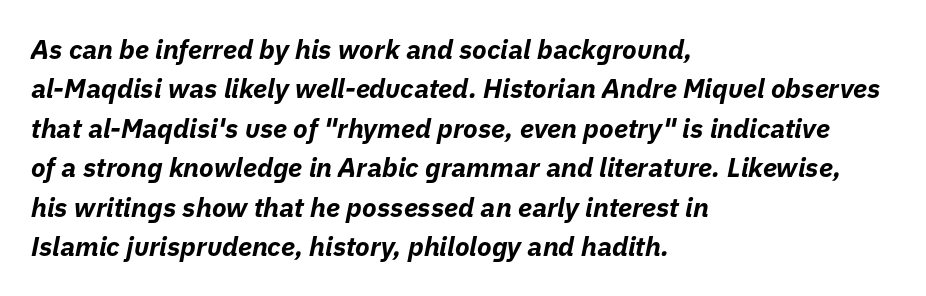
{"italic": "yes", "lean": "right", "slant_degrees": 11, "bold": "yes", "underline": "no", "align": "left", "line_spacing": "normal", "line_spacing_ratio": 1.46, "letter_spacing": "normal", "letter_spacing_em": 0.0, "glyph_px": 27}
